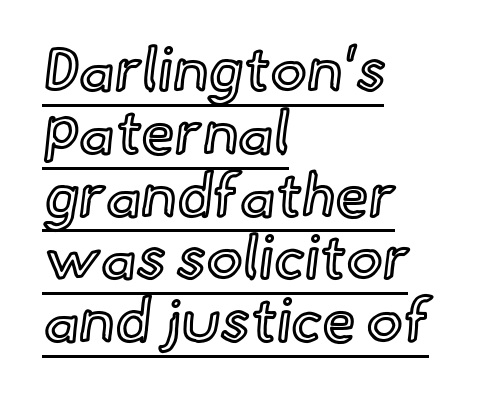
Q: Is the text italic (slanted)? A: Yes.
Q: Is the text underlined? A: Yes.
Q: How is the paragraph aligned? A: Left-aligned.
Q: Is the spacing between letters normal or unusually wide? A: Normal.
Q: Is the spacing between lines tight, normal or loose? A: Tight.
Q: Width (condensed, normal, or wide)? A: Normal.
Q: x-height? A: Small.
Q: Monospaced? A: No.
